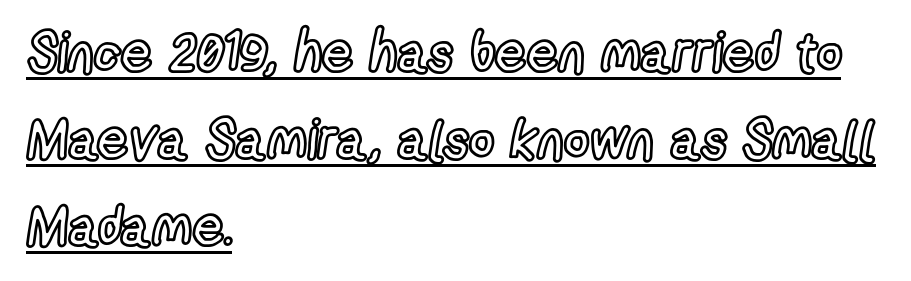
The image shows 55 px condensed type; set left-aligned, normal line spacing (1.58x), normal letter spacing, underlined; a medium x-height.
